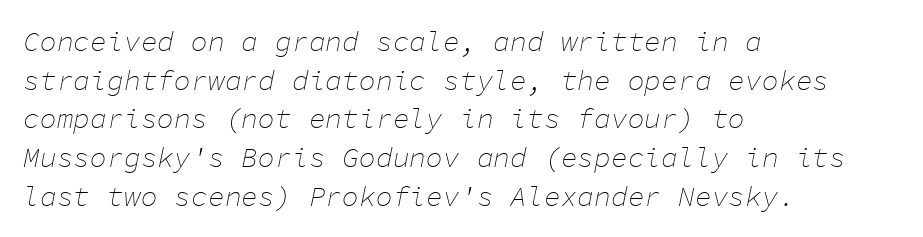
The image shows 28 px thin type, italic (leaning right), monospaced; set left-aligned, normal line spacing (1.38x), normal letter spacing, not underlined; low stroke contrast and a medium x-height.
